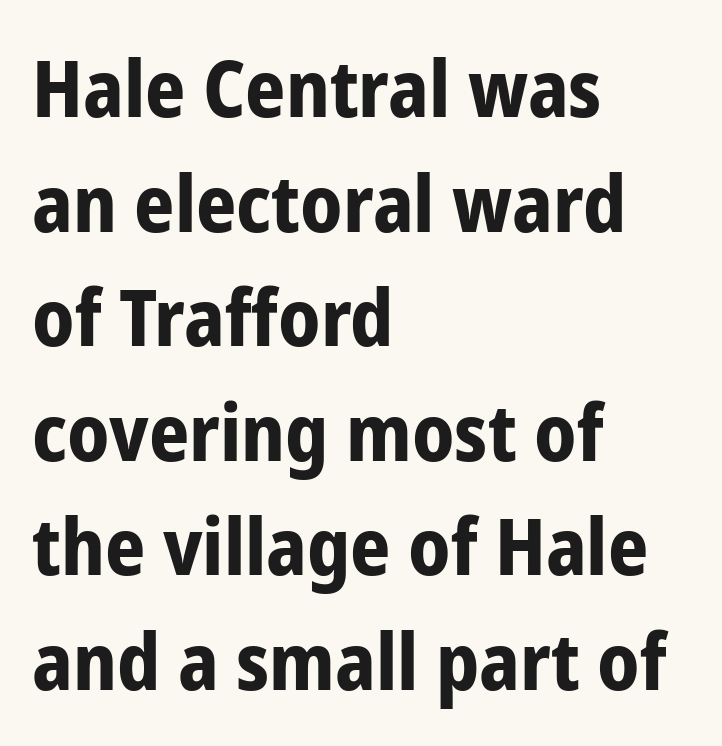
Q: Is the text bold? A: Yes.
Q: Is the text italic (slanted)? A: No, it is upright.
Q: Is the typeface a serif or a sans-serif typeface? A: Sans-serif.
Q: Is the text underlined? A: No.
Q: How is the paragraph aligned? A: Left-aligned.
Q: Is the spacing between letters normal or unusually wide? A: Normal.
Q: Is the spacing between lines tight, normal or loose? A: Normal.
Q: Width (condensed, normal, or wide)? A: Condensed.
Q: Stroke contrast? A: Low.
Q: x-height? A: Medium.
Q: Monospaced? A: No.
